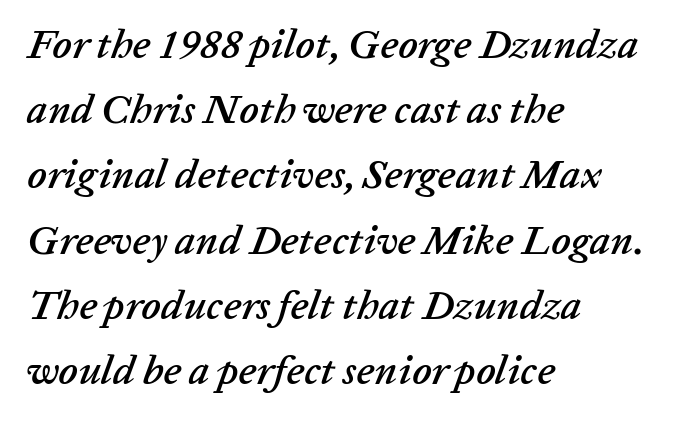
Q: Is the text italic (slanted)? A: Yes, it leans right by about 20 degrees.
Q: Is the text underlined? A: No.
Q: How is the paragraph aligned? A: Left-aligned.
Q: Is the spacing between letters normal or unusually wide? A: Normal.
Q: Is the spacing between lines tight, normal or loose? A: Normal.
Q: Width (condensed, normal, or wide)? A: Normal.
Q: Stroke contrast? A: Low.
Q: x-height? A: Medium.
Q: Monospaced? A: No.
